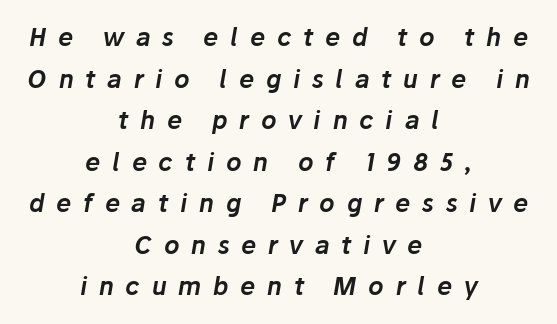
The image shows 24 px text type, italic (leaning right); set centered, line spacing 1.73x, unusually wide letter spacing (+0.49 em), not underlined.
